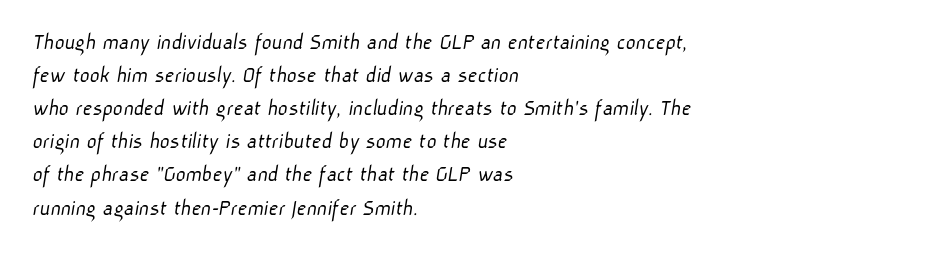
Q: Is the text bold? A: No.
Q: Is the text underlined? A: No.
Q: How is the paragraph aligned? A: Left-aligned.
Q: Is the spacing between letters normal or unusually wide? A: Normal.
Q: Is the spacing between lines tight, normal or loose? A: Normal.
